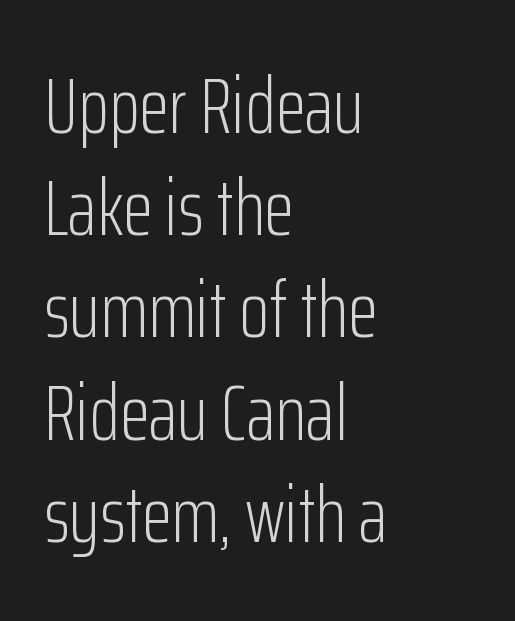
The image shows 78 px light, condensed sans-serif type, upright; set left-aligned, normal line spacing (1.31x), normal letter spacing, not underlined; low stroke contrast and a medium x-height.
